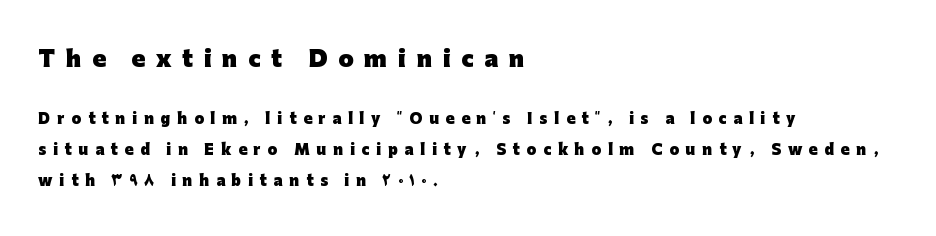
Strokes here are thick enough to call this a true bold. The glyphs are unaccompanied by any horizontal stroke below them. Leading is clearly above the norm, producing a sparse column. These lines have a slow, spaced-out rhythm from letter to letter.
